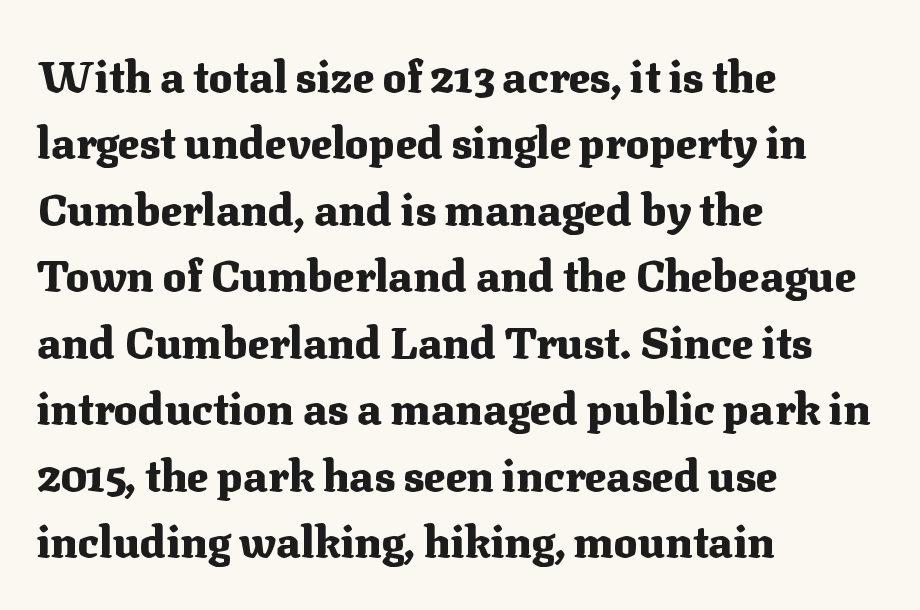
The image shows 44 px heavy serif type, upright; set left-aligned, normal line spacing (1.51x), normal letter spacing, not underlined; medium stroke contrast and a medium x-height.
